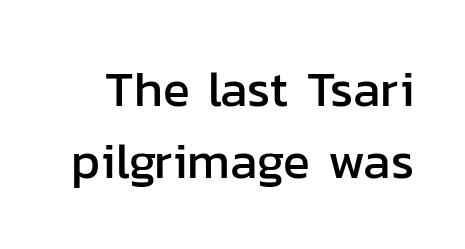
Q: Is the text italic (slanted)? A: No, it is upright.
Q: Is the typeface a serif or a sans-serif typeface? A: Sans-serif.
Q: Is the text underlined? A: No.
Q: Is the spacing between letters normal or unusually wide? A: Normal.
Q: Is the spacing between lines tight, normal or loose? A: Normal.
Q: Width (condensed, normal, or wide)? A: Normal.
Q: Stroke contrast? A: Low.
Q: x-height? A: Medium.
Q: Monospaced? A: No.
